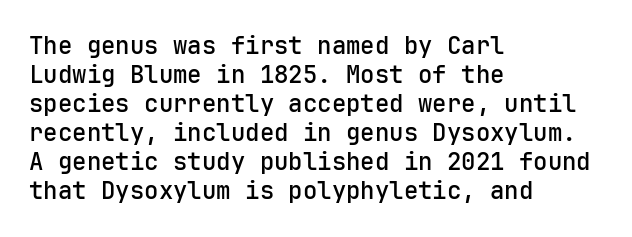
A fair bit of extra ink — the face is semibold, not bold. Reading down the block, your eye returns to a fixed left position each line. Style check: upright. Compared with typical body copy, the letter spacing here is the same. The passage shown is not underscored anywhere.
